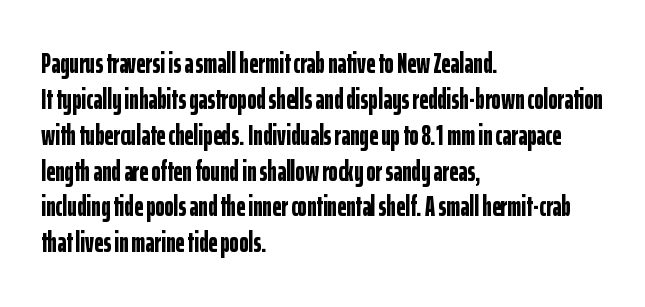
The image shows 28 px bold, condensed sans-serif type, upright; set left-aligned, normal line spacing (1.28x), normal letter spacing, not underlined; low stroke contrast and a medium x-height.
